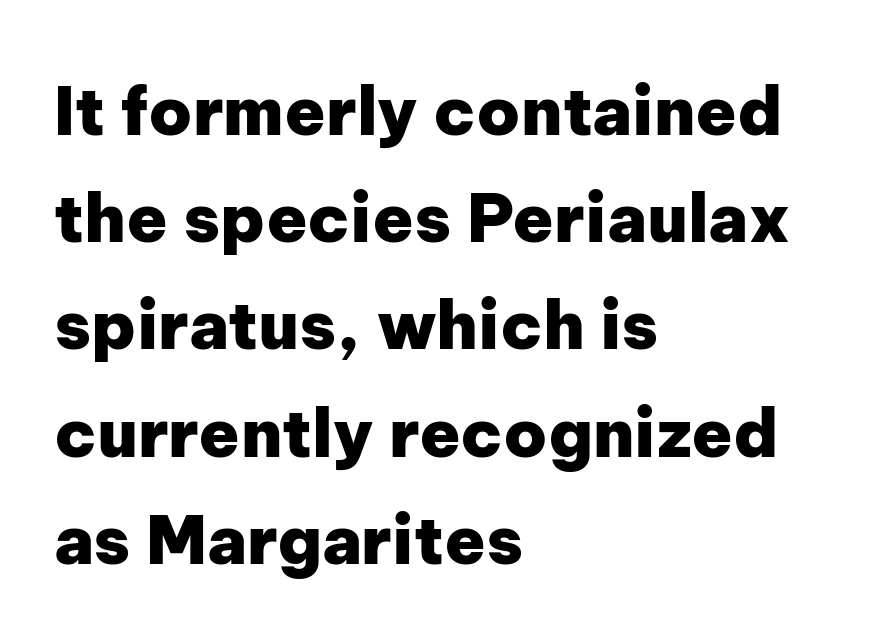
{"serif": "no", "italic": "no", "bold": "yes", "weight": "heavy", "width": "normal", "stroke_contrast": "low", "x_height": "medium", "monospaced": "no", "underline": "no", "align": "left", "line_spacing": "normal", "line_spacing_ratio": 1.6, "letter_spacing": "normal", "letter_spacing_em": 0.0, "glyph_px": 67}
